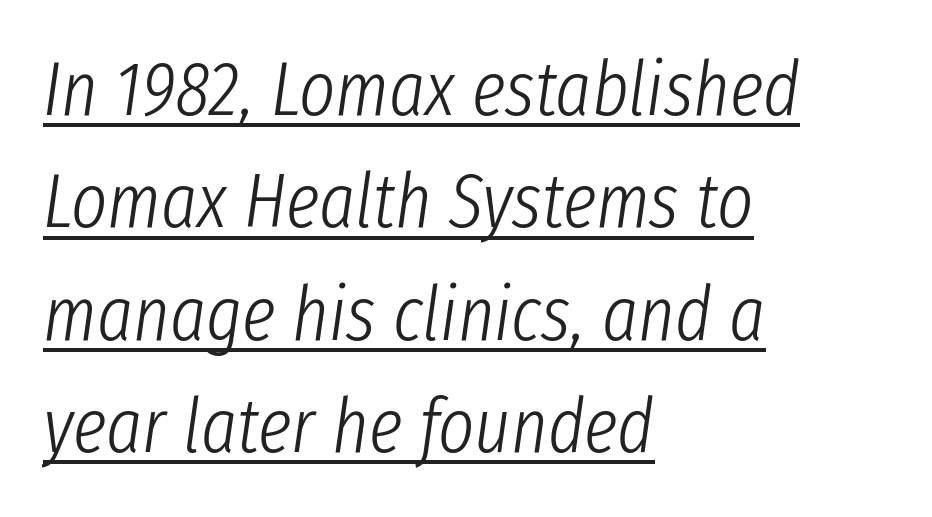
{"italic": "yes", "lean": "right", "slant_degrees": 8, "bold": "no", "weight": "light", "width": "condensed", "stroke_contrast": "low", "x_height": "medium", "monospaced": "no", "underline": "yes", "align": "left", "line_spacing": "normal", "line_spacing_ratio": 1.46, "letter_spacing": "normal", "letter_spacing_em": 0.0, "glyph_px": 77}
